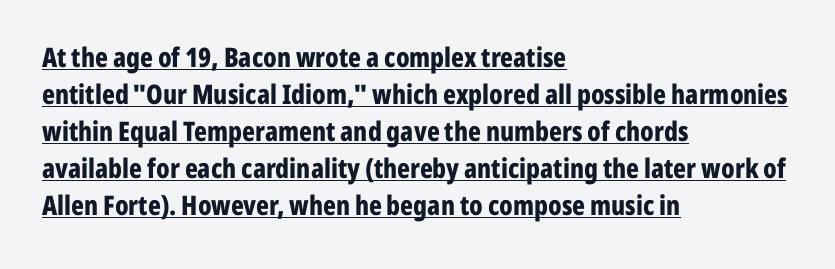
The specimen includes a rule beneath the text block's lines. Nobody touched the tracking dial on this one. The text block is weighted toward the left margin, trailing off unevenly rightward. The face used here has the dense, thick strokes of a bold.
